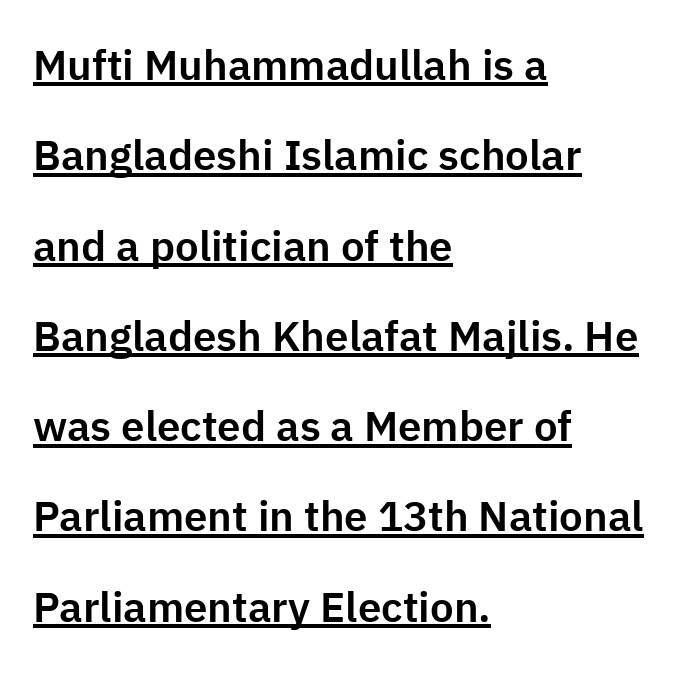
{"serif": "no", "italic": "no", "width": "normal", "stroke_contrast": "low", "x_height": "medium", "monospaced": "no", "underline": "yes", "align": "left", "line_spacing": "loose", "line_spacing_ratio": 2.15, "letter_spacing": "normal", "letter_spacing_em": 0.0, "glyph_px": 42}
